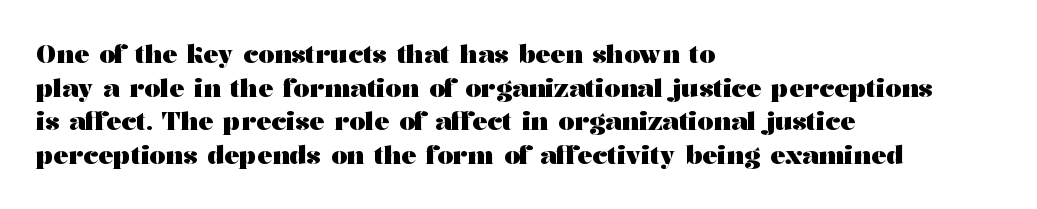
The image shows 25 px bold type, upright; set left-aligned, normal line spacing (1.35x), normal letter spacing, not underlined.
